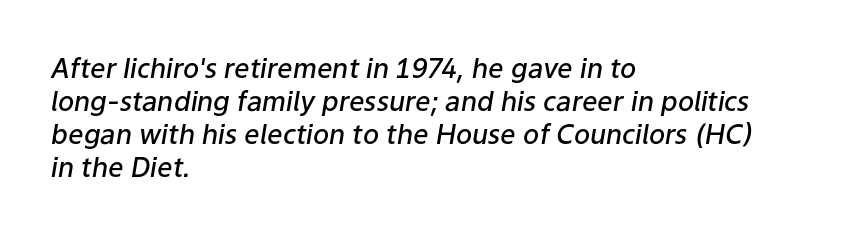
The image shows 27 px text type, italic (leaning right); set left-aligned, line spacing 1.22x, normal letter spacing, not underlined.
